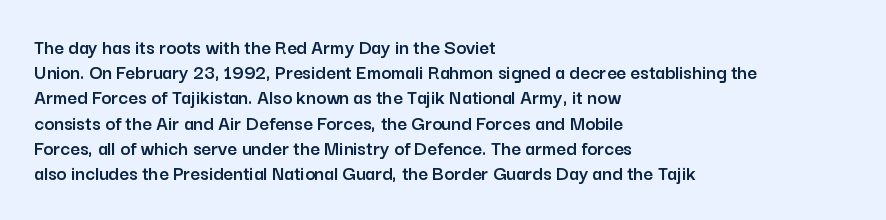
{"italic": "no", "underline": "no", "align": "left", "line_spacing_ratio": 1.2, "letter_spacing": "normal", "letter_spacing_em": 0.0, "glyph_px": 21}
